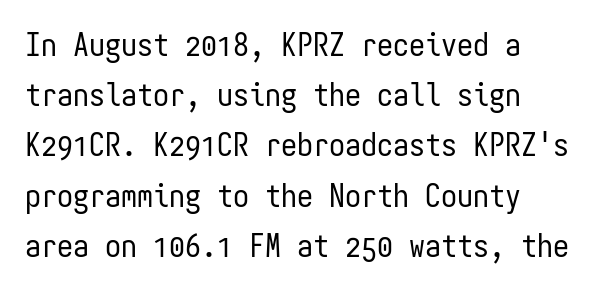
The glyphs in this specimen are sans serif. Tall strokes in this sample are plumb rather than angled. If you measured baseline to baseline, you'd find a middling distance. Ink coverage per letter is moderate at most. Lines of text with bare space underneath.
